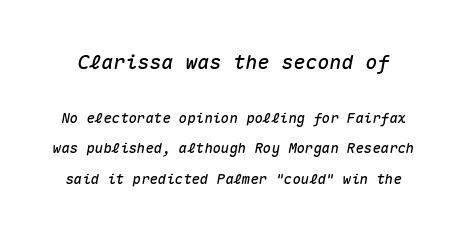
Q: Is the text italic (slanted)? A: Yes, it leans right by about 10 degrees.
Q: Is the text underlined? A: No.
Q: Is the spacing between letters normal or unusually wide? A: Normal.
Q: Is the spacing between lines tight, normal or loose? A: Loose.
Q: Which block of text is set in a larger size, the first (top) or the second (bottom)? A: The first (top) one.
